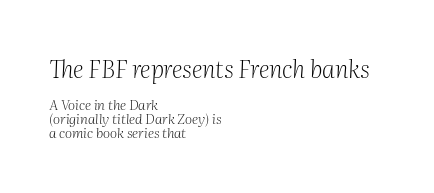
{"italic": "yes", "lean": "right", "slant_degrees": 2, "bold": "no", "underline": "no", "align": "left", "line_spacing": "tight", "line_spacing_ratio": 1.02, "letter_spacing": "normal", "letter_spacing_em": 0.0, "larger_block": "first", "size_ratio": 1.71, "glyph_px": 24}
